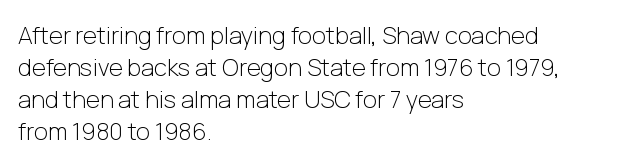
The image shows 24 px text type, upright; set left-aligned, normal line spacing (1.34x), normal letter spacing, not underlined.
